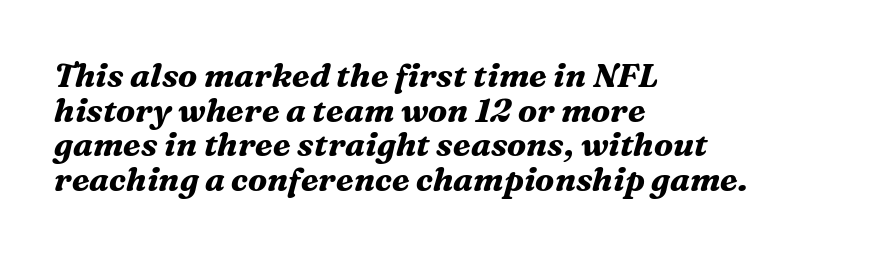
Regarding serifs, this sample has them. Baseline-to-baseline distance is barely more than the letter height. Underlining? Definitely not there. Left-aligned paragraph, ragged on the right. Here the designer chose a conventional face with non-uniform glyph widths.
